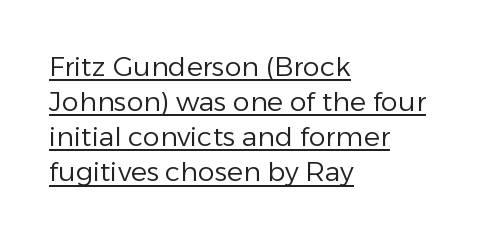
The image shows 27 px text type, upright; set left-aligned, normal line spacing (1.3x), normal letter spacing, underlined.
